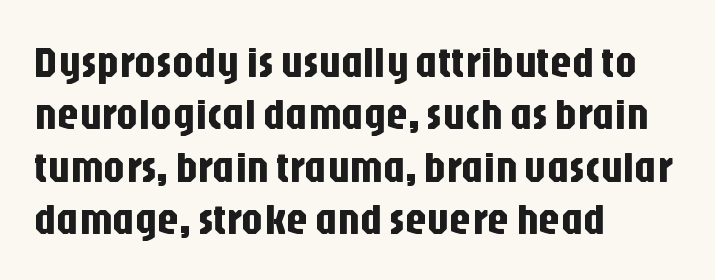
You could call the tracking neutral — neither tight nor loose. Character widths vary here, with narrow letters taking less room than wide ones. Serif or sans? Sans — the stroke terminals are bare. Is there any slant? The stems are plumb. Any mark beneath the type? The region is blank. Short and long lines alike share a common starting point at left.
